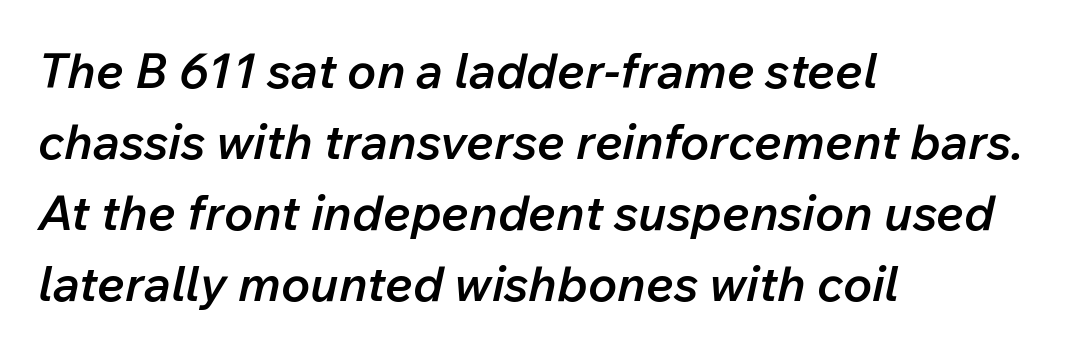
The image shows 49 px semibold type, italic (leaning right); set left-aligned, normal line spacing (1.45x), normal letter spacing, not underlined; low stroke contrast and a medium x-height.
